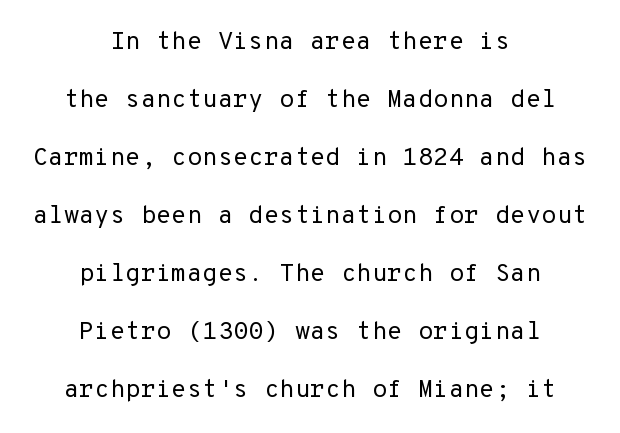
The passage shown has conventional tracking throughout. The strip under each line holds only bare page. No chunkiness to these letters — they're not bold. Nope, not italic — everything's standing straight.
